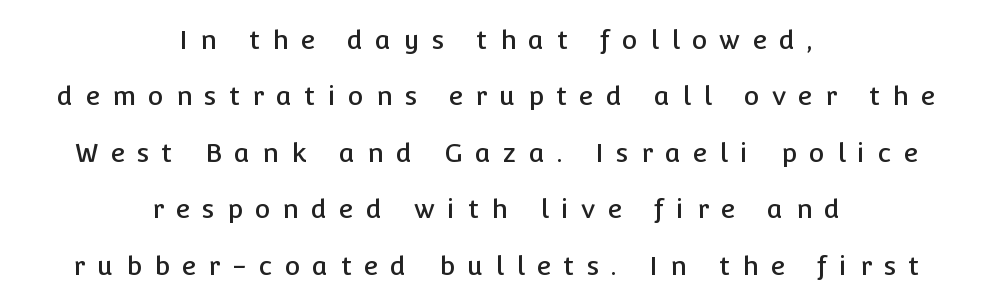
{"italic": "no", "underline": "no", "align": "center", "line_spacing": "loose", "line_spacing_ratio": 2.17, "letter_spacing": "wide", "letter_spacing_em": 0.48, "glyph_px": 26}
